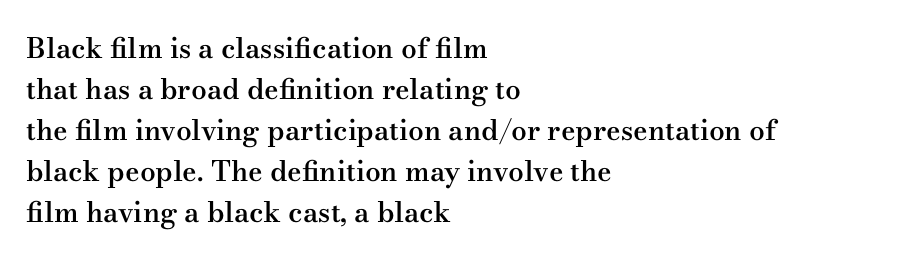
If you measured baseline to baseline, you'd find a middling distance. The paragraph has a hard left edge and a soft right edge. A bare baseline throughout the passage. Does the weight exceed regular? Yes, but only to semibold.
